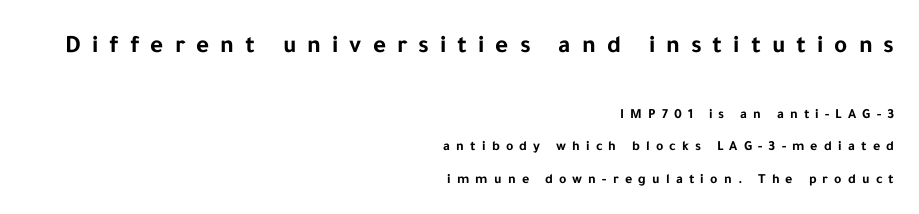
{"italic": "no", "bold": "yes", "underline": "no", "align": "right", "line_spacing": "loose", "line_spacing_ratio": 2.32, "letter_spacing": "wide", "letter_spacing_em": 0.44, "larger_block": "first", "size_ratio": 1.79, "glyph_px": 25}
